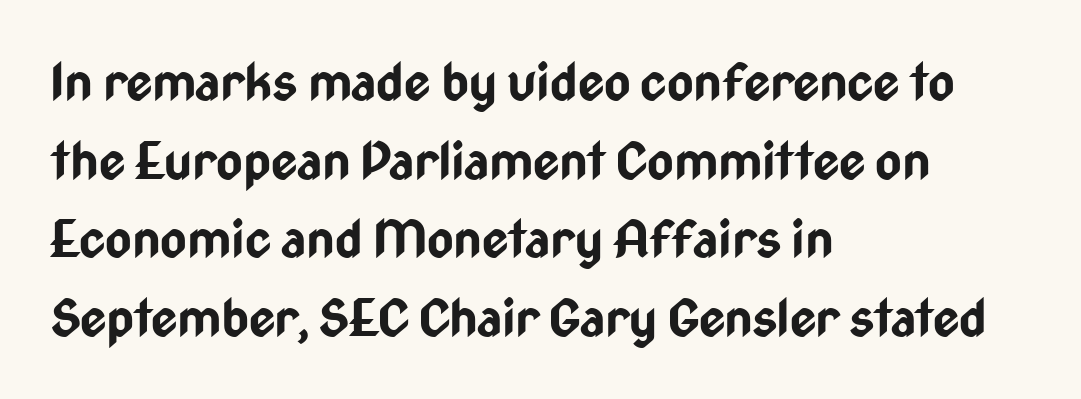
The image shows 51 px bold, condensed sans-serif type, upright; set left-aligned, normal line spacing (1.54x), normal letter spacing, not underlined; low stroke contrast and a medium x-height.
